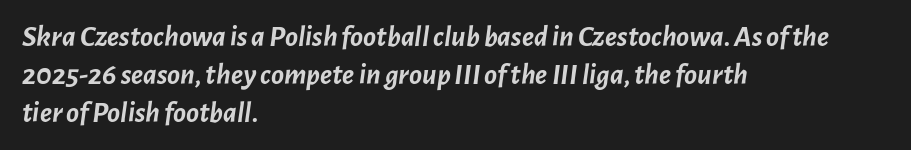
Spacing verdict: proportional, widths tailored to each character. Rule under the text: the space is simply empty. Each glyph is drawn with heavy, bold strokes. Baseline-to-baseline distance is the conventional proportion of letter height. The horizontal fit of the characters is conventional and even. This rendering uses left alignment, leaving the right contour irregular.
